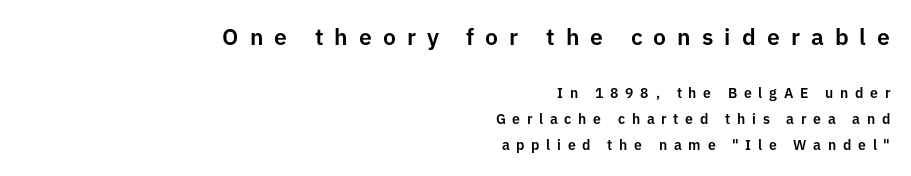
{"italic": "no", "underline": "no", "align": "right", "line_spacing_ratio": 1.88, "letter_spacing": "wide", "letter_spacing_em": 0.48, "larger_block": "first", "size_ratio": 1.64, "glyph_px": 23}
